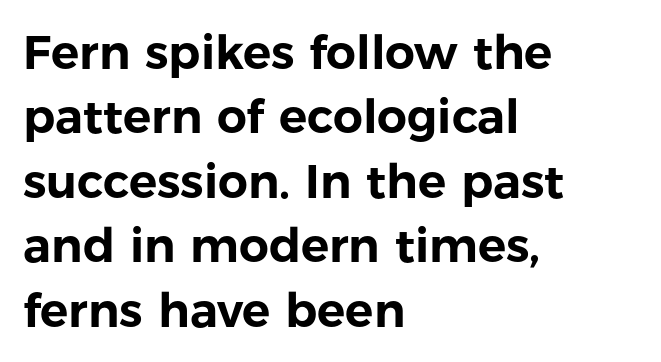
{"serif": "no", "italic": "no", "width": "normal", "stroke_contrast": "low", "x_height": "medium", "monospaced": "no", "underline": "no", "align": "left", "line_spacing": "normal", "line_spacing_ratio": 1.37, "letter_spacing": "normal", "letter_spacing_em": 0.0, "glyph_px": 47}
